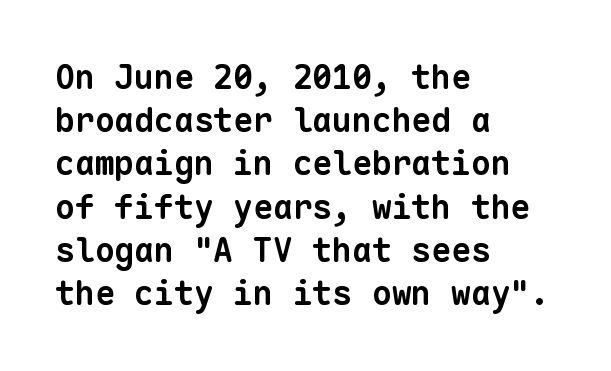
{"serif": "no", "bold": "yes", "weight": "bold", "width": "normal", "stroke_contrast": "low", "x_height": "medium", "monospaced": "yes", "underline": "no", "align": "left", "line_spacing": "normal", "line_spacing_ratio": 1.31, "letter_spacing": "normal", "letter_spacing_em": 0.0, "glyph_px": 33}
